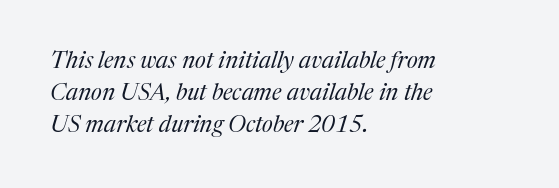
Q: Is the text bold? A: No.
Q: Is the text italic (slanted)? A: Yes, it leans right by about 17 degrees.
Q: Is the text underlined? A: No.
Q: How is the paragraph aligned? A: Left-aligned.
Q: Is the spacing between letters normal or unusually wide? A: Normal.
Q: Is the spacing between lines tight, normal or loose? A: Normal.
